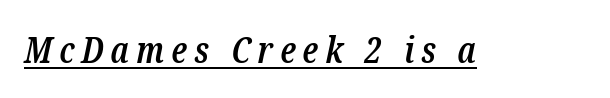
Its strokes are somewhat broadened, the hallmark of semibold type. The face used here has a pronounced slope to its letters. Compared with undecorated copy, this sample adds a rule below the words. A typesetter would label this face a serif. Inter-character spacing is expanded well beyond the font's built-in metrics.
